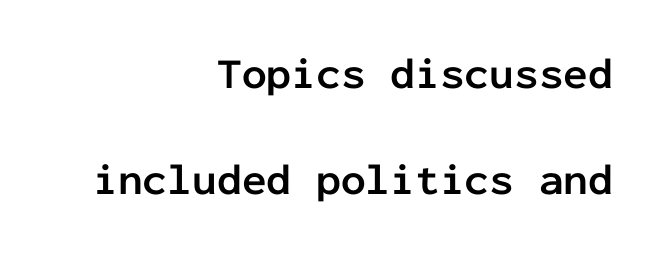
{"serif": "no", "italic": "no", "bold": "yes", "weight": "semibold", "width": "normal", "stroke_contrast": "low", "x_height": "medium", "monospaced": "yes", "underline": "no", "align": "right", "line_spacing": "loose", "line_spacing_ratio": 2.41, "letter_spacing": "normal", "letter_spacing_em": 0.0, "glyph_px": 44}
